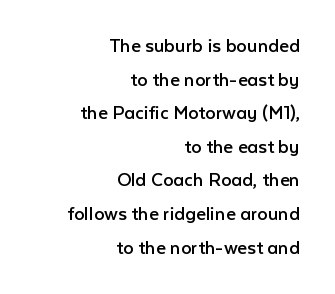
The image shows 21 px text type, upright; set right-aligned, normal line spacing (1.6x), normal letter spacing, not underlined.
